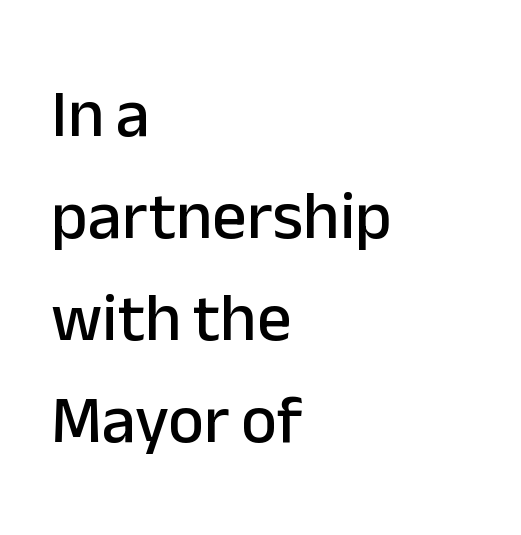
{"serif": "no", "italic": "no", "width": "normal", "stroke_contrast": "low", "x_height": "medium", "monospaced": "no", "underline": "no", "align": "left", "line_spacing": "normal", "line_spacing_ratio": 1.5, "letter_spacing": "normal", "letter_spacing_em": 0.0, "glyph_px": 68}
